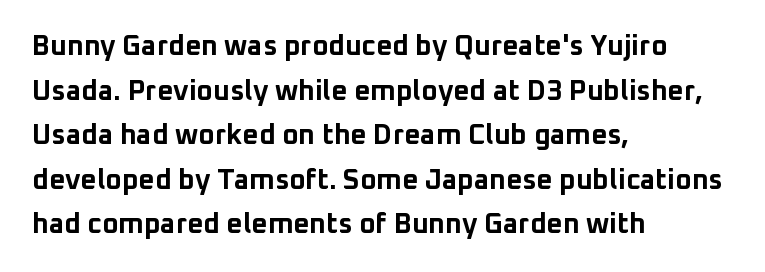
Q: Is the text bold? A: Yes.
Q: Is the text italic (slanted)? A: No, it is upright.
Q: Is the typeface a serif or a sans-serif typeface? A: Sans-serif.
Q: Is the text underlined? A: No.
Q: How is the paragraph aligned? A: Left-aligned.
Q: Is the spacing between letters normal or unusually wide? A: Normal.
Q: Is the spacing between lines tight, normal or loose? A: Normal.
Q: Width (condensed, normal, or wide)? A: Normal.
Q: Stroke contrast? A: Low.
Q: x-height? A: Medium.
Q: Monospaced? A: No.
